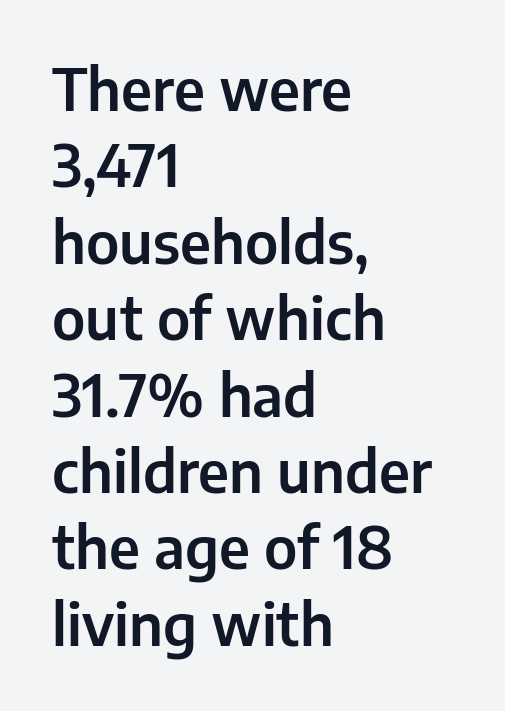
Check under the words: just untouched page. The font family rendered here belongs to the sans-serif group. These lines were composed using upright roman letters. The paragraph has a hard left edge and a soft right edge.
